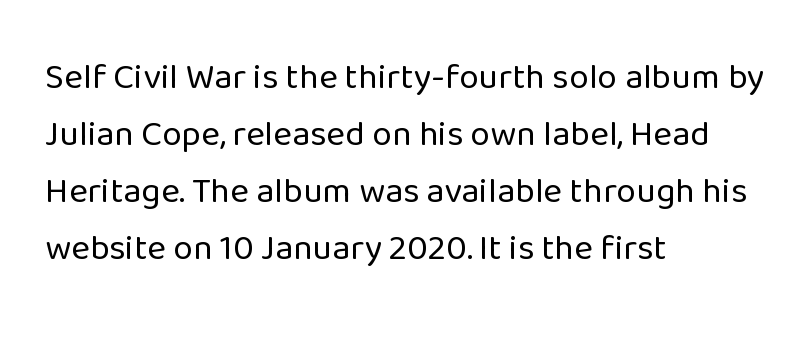
The image shows 36 px regular-weight sans-serif type, upright; set left-aligned, normal line spacing (1.58x), normal letter spacing, not underlined; low stroke contrast and a medium x-height.
